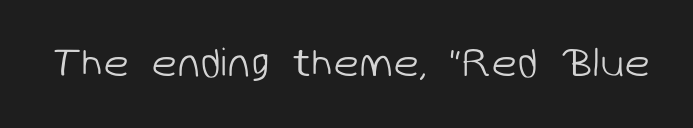
The image shows 41 px light sans-serif type; set normal letter spacing, not underlined; low stroke contrast and a medium x-height.
